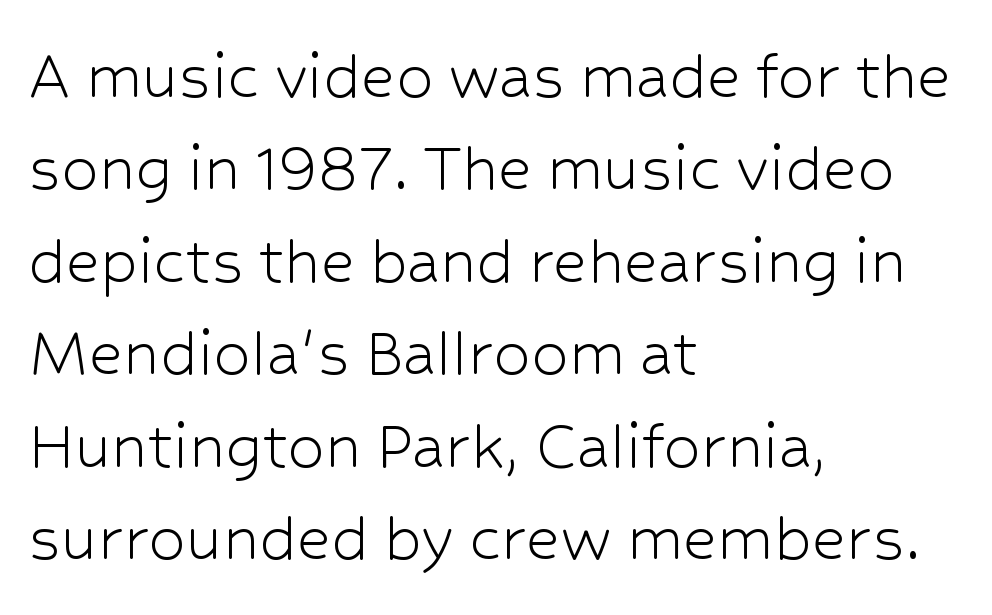
The gaps between neighbouring characters are ordinary and unremarkable. Each letter keeps its own natural width here, so spacing adapts to shape. To sum up the face: it is a sans, with no serifs. Lines of text with bare space underneath.
